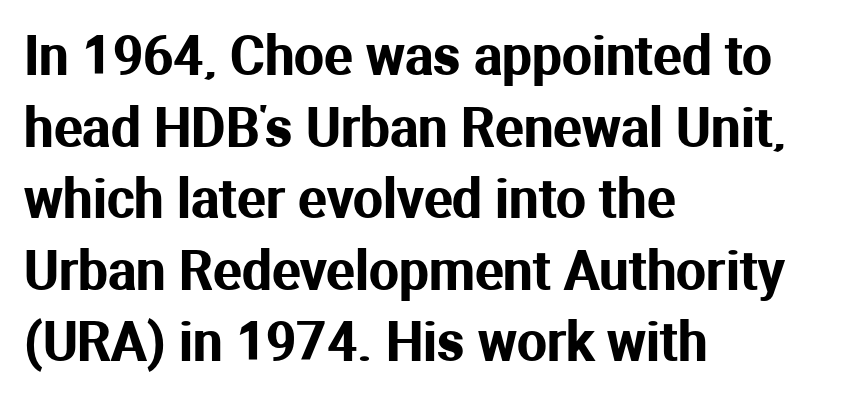
The image shows 53 px sans-serif type, upright; set left-aligned, normal line spacing (1.35x), normal letter spacing, not underlined; medium stroke contrast and a medium x-height.
